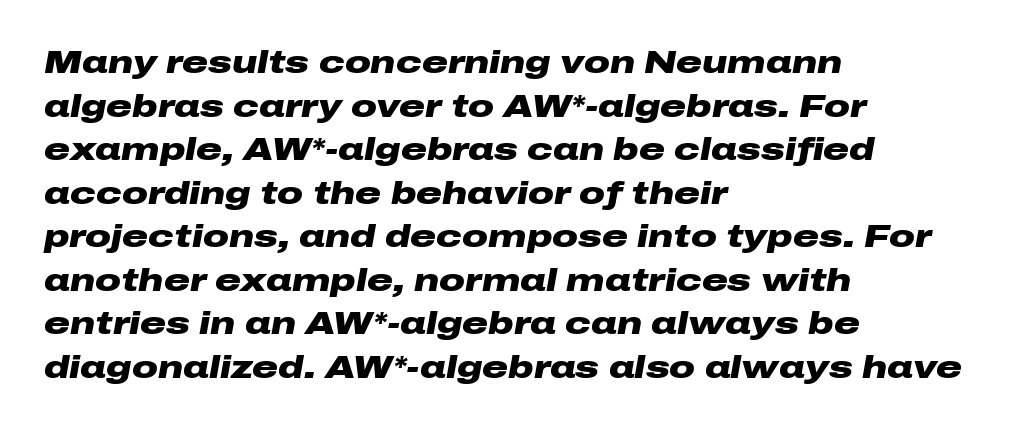
The image shows 32 px heavy, wide type, italic (leaning right); set left-aligned, normal line spacing (1.36x), normal letter spacing, not underlined; low stroke contrast and a medium x-height.
